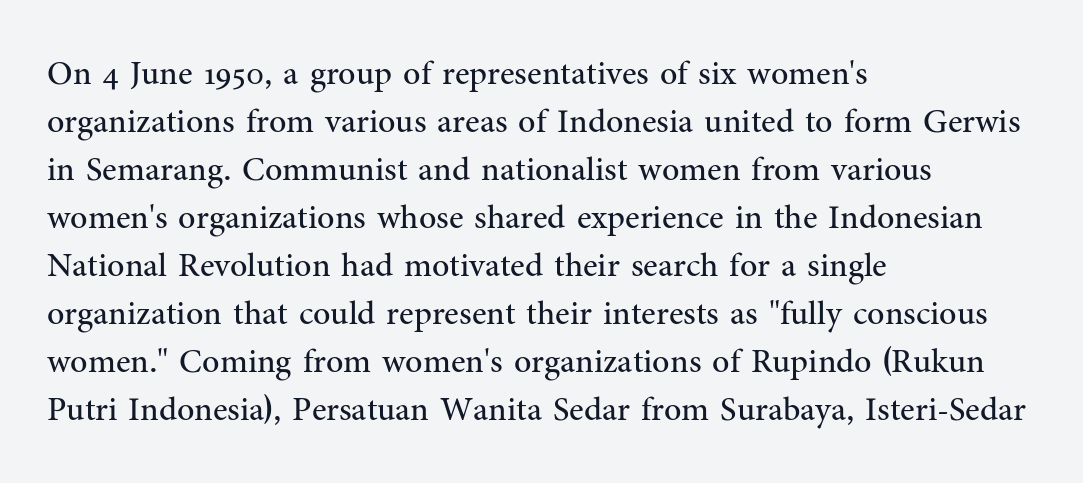
This is roman type, the default non-slanted kind. The gaps between neighbouring characters are ordinary and unremarkable. Yep, those are serifs on the letters. Vertical spacing — default. The typesetting does not lean heavy: it is not bold. Alignment: flush left.
